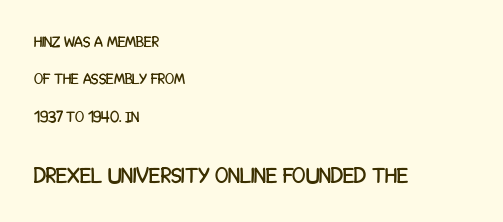
Tracking here is standard; glyphs follow each other at the usual distance. If you drew a line through each stem, it would be perfectly vertical. Which of the two is more prominent by size? The second, at the bottom. The text block is weighted toward the left margin, trailing off unevenly rightward. Descenders hang freely into open space. The leading is generous, giving the passage an open texture.
